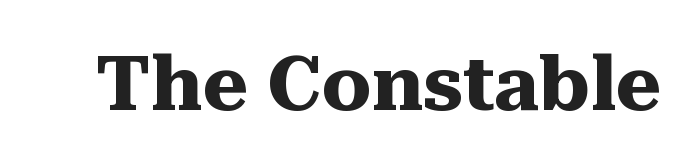
{"serif": "yes", "italic": "no", "bold": "yes", "weight": "heavy", "width": "normal", "stroke_contrast": "medium", "x_height": "medium", "monospaced": "no", "underline": "no", "letter_spacing": "normal", "letter_spacing_em": 0.0, "glyph_px": 77}
